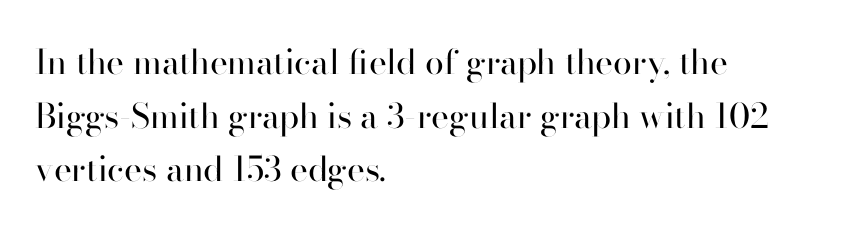
The image shows 34 px regular-weight sans-serif type, upright; set left-aligned, normal line spacing (1.58x), normal letter spacing, not underlined; high stroke contrast and a small x-height.
